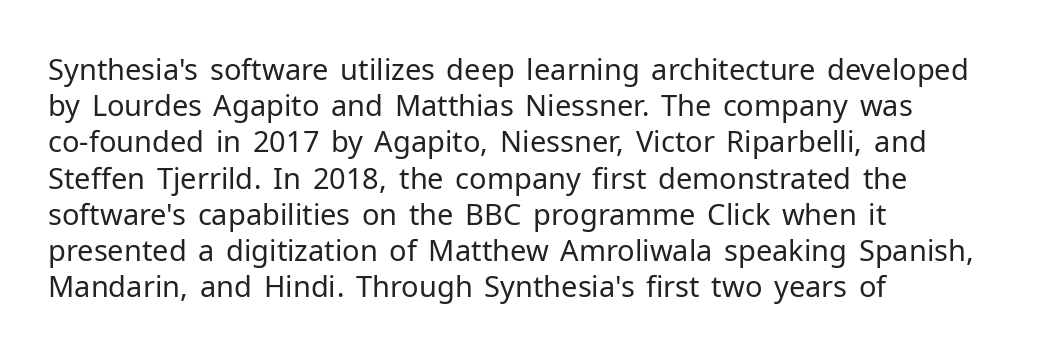
{"serif": "no", "italic": "no", "bold": "no", "weight": "regular", "width": "normal", "stroke_contrast": "low", "x_height": "medium", "monospaced": "no", "underline": "no", "align": "left", "line_spacing": "normal", "line_spacing_ratio": 1.25, "letter_spacing": "normal", "letter_spacing_em": 0.0, "glyph_px": 29}
